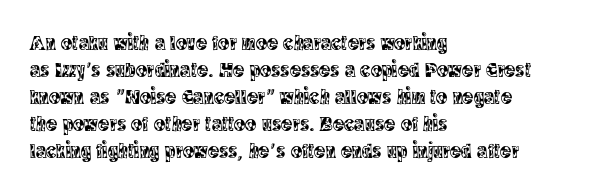
{"italic": "no", "underline": "no", "align": "left", "line_spacing": "normal", "line_spacing_ratio": 1.28, "letter_spacing": "normal", "letter_spacing_em": 0.0, "glyph_px": 21}
